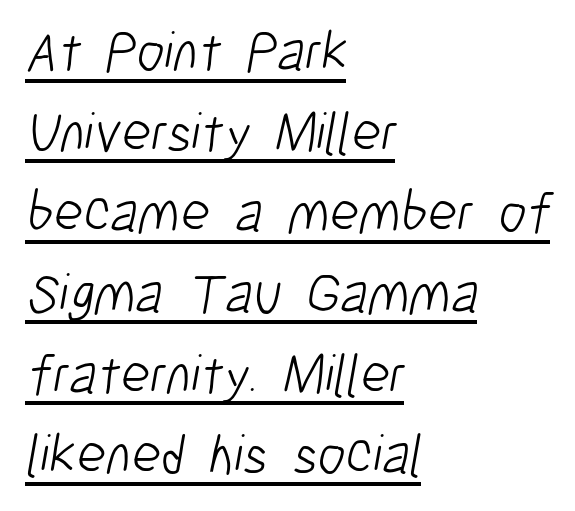
The image shows 56 px light, condensed sans-serif type; set left-aligned, normal line spacing (1.44x), normal letter spacing, underlined; low stroke contrast and a medium x-height.
